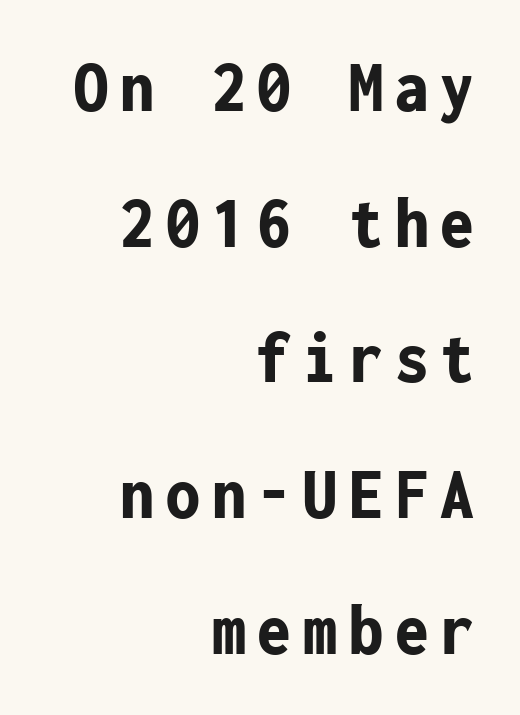
The image shows 75 px bold, condensed sans-serif type, upright, monospaced; set right-aligned, line spacing 1.81x, not underlined; low stroke contrast and a medium x-height.
